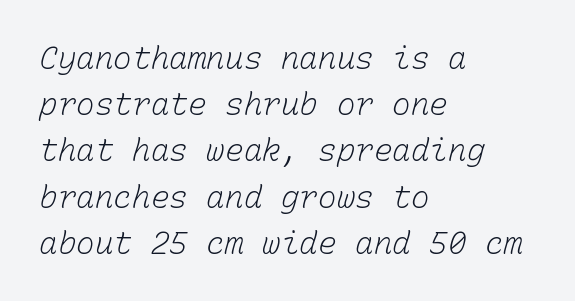
The image shows 31 px light type, monospaced; set left-aligned, normal line spacing (1.49x), normal letter spacing, not underlined; low stroke contrast and a medium x-height.
